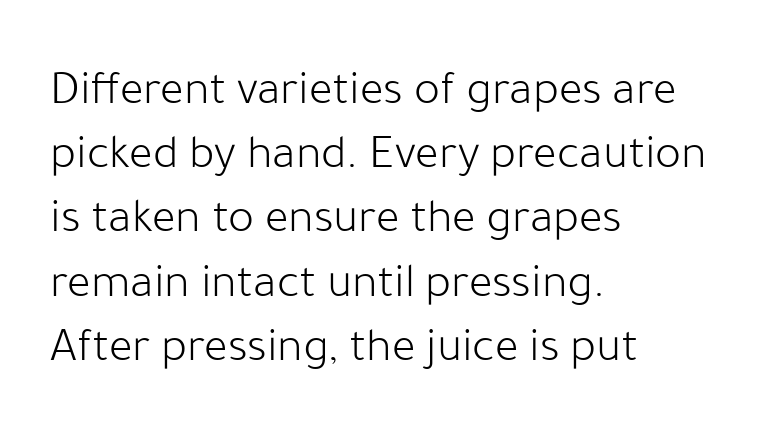
Stroke terminals: plain, sans-serif. Designer's note — italics off, roman on. Heft: none added — not bold. A typesetter would call this proportional, since set widths differ per character. The compositor pushed each line to the left boundary.
